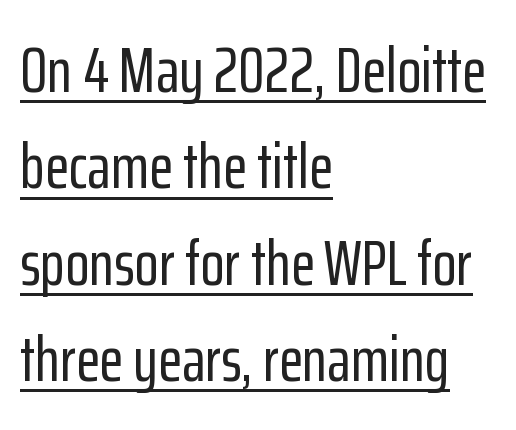
{"serif": "no", "italic": "no", "width": "condensed", "stroke_contrast": "low", "x_height": "medium", "monospaced": "no", "underline": "yes", "align": "left", "line_spacing": "normal", "line_spacing_ratio": 1.53, "letter_spacing": "normal", "letter_spacing_em": 0.0, "glyph_px": 63}
